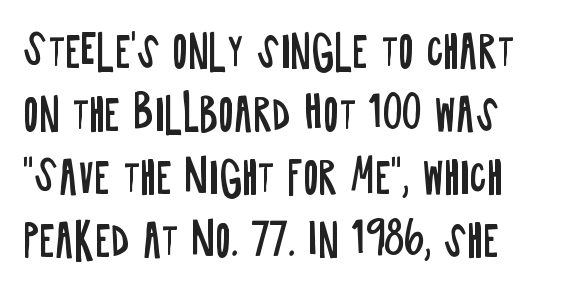
The characters display no serif detailing; their extremities are plain. No word sits above an underline. A typesetter would mark this as roman, not italic. The letters look calm and open, with moderate or lighter stems. Do the characters align in a grid? No, the font is proportional. This block has exactly the height ordinary leading produces.
